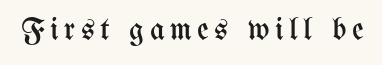
{"italic": "no", "bold": "no", "weight": "regular", "width": "condensed", "stroke_contrast": "medium", "x_height": "medium", "monospaced": "no", "underline": "no", "glyph_px": 32}
